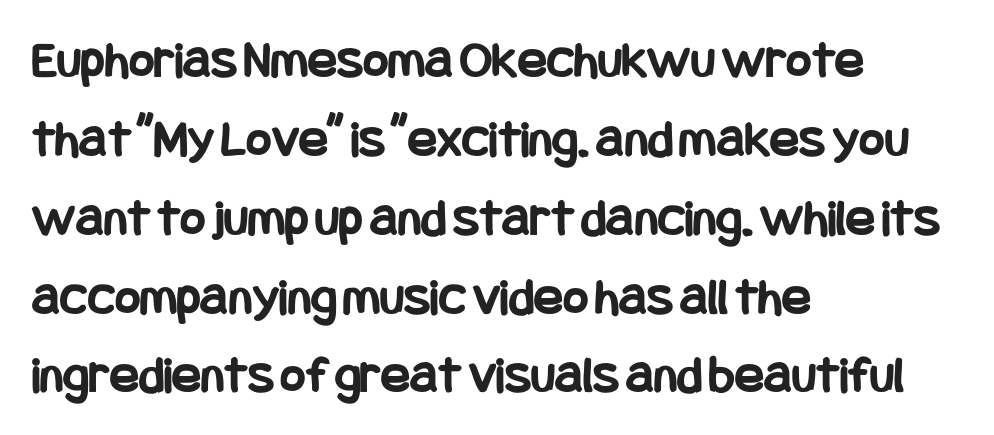
Q: Is the text bold? A: Yes.
Q: Is the text italic (slanted)? A: No, it is upright.
Q: Is the typeface a serif or a sans-serif typeface? A: Sans-serif.
Q: Is the text underlined? A: No.
Q: How is the paragraph aligned? A: Left-aligned.
Q: Is the spacing between letters normal or unusually wide? A: Normal.
Q: Is the spacing between lines tight, normal or loose? A: Normal.
Q: Width (condensed, normal, or wide)? A: Condensed.
Q: Stroke contrast? A: Low.
Q: x-height? A: Large.
